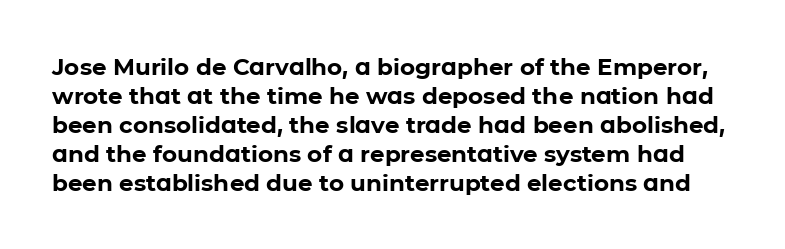
{"italic": "no", "bold": "yes", "underline": "no", "line_spacing": "normal", "line_spacing_ratio": 1.26, "letter_spacing": "normal", "letter_spacing_em": 0.0, "glyph_px": 23}
